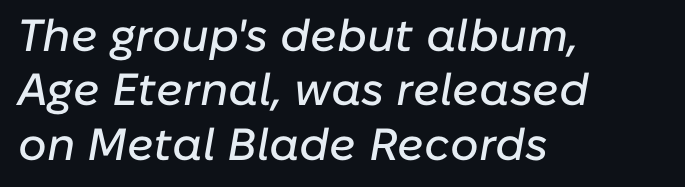
The typesetter chose a ragged-right arrangement here. Italic? Definitely — the glyphs are oblique. The foot of each line stays bare and open. Think of a printed novel: that variable character pitch is what you see here. Standard letterfit; no display-style spreading of the glyphs.
